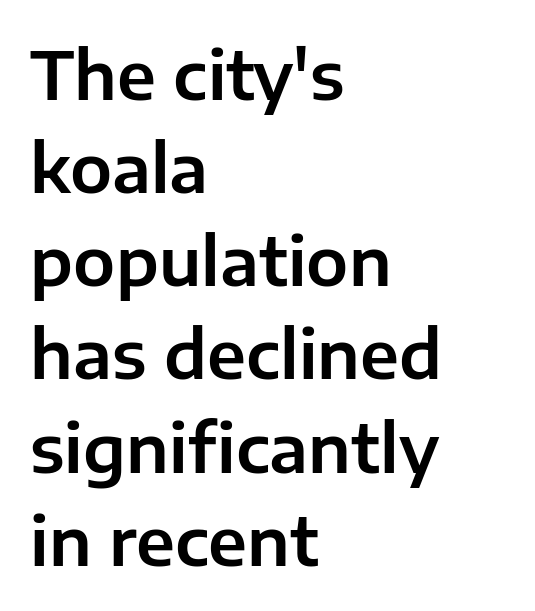
{"serif": "no", "italic": "no", "width": "normal", "stroke_contrast": "low", "x_height": "medium", "monospaced": "no", "underline": "no", "align": "left", "line_spacing": "normal", "line_spacing_ratio": 1.39, "letter_spacing": "normal", "letter_spacing_em": 0.0, "glyph_px": 67}
